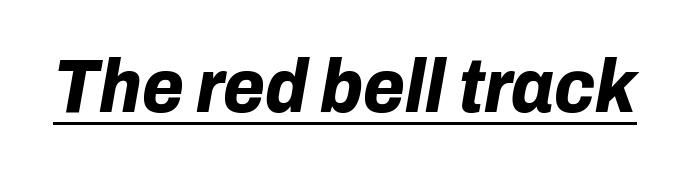
The letters are bold, with thick, heavy strokes. Is this a fixed-width face? No — the glyphs have proportional, varying widths. Looking at the ascenders, they clearly lean. The rendered words wear a rule along their underside. Is the letter spacing exaggerated? No — it looks like the ordinary default.
